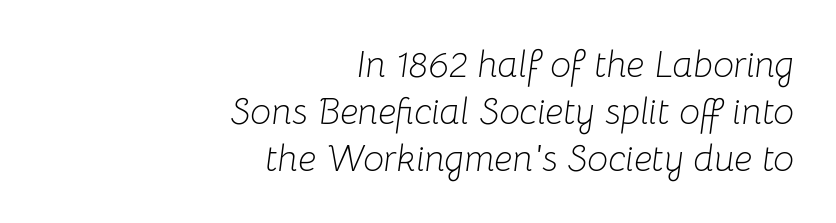
The image shows 37 px light type, italic (leaning right); set right-aligned, normal line spacing (1.27x), normal letter spacing, not underlined; low stroke contrast and a medium x-height.
